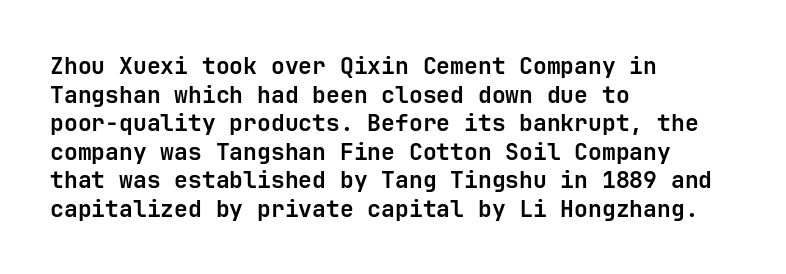
Every character sits straight up, as roman type does. Stroke thickness is high; the sample reads as a true bold. Inter-character spacing is left at the font's built-in metrics. Casual observation: everything's shoved over to the left. The specimen omits any rule beneath the text block's lines.
